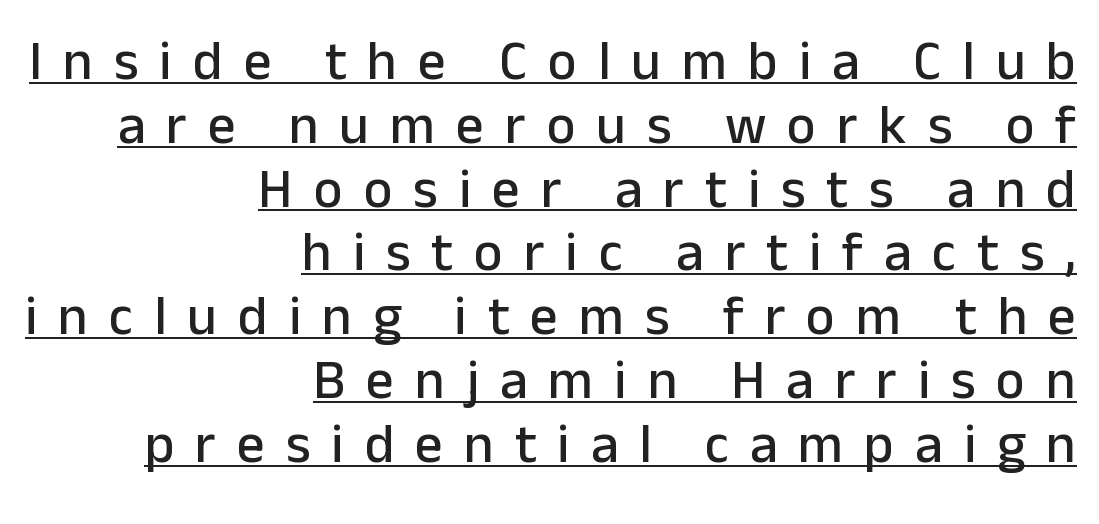
The type is letterspaced generously, with wide tracking. Note: no serifs on the glyphs. This sample has the flowing, uneven cadence of proportional lettering. A rule runs beneath these lines of type.
